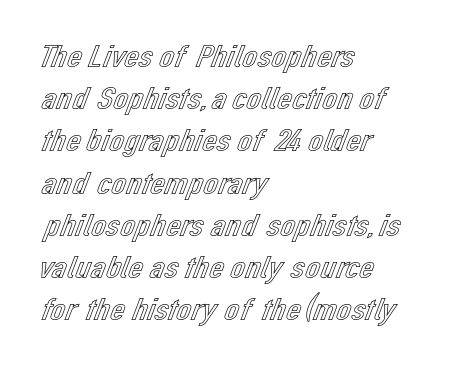
{"width": "normal", "x_height": "medium", "monospaced": "no", "underline": "no", "align": "left", "line_spacing": "normal", "line_spacing_ratio": 1.28, "letter_spacing": "normal", "letter_spacing_em": 0.0, "glyph_px": 33}
